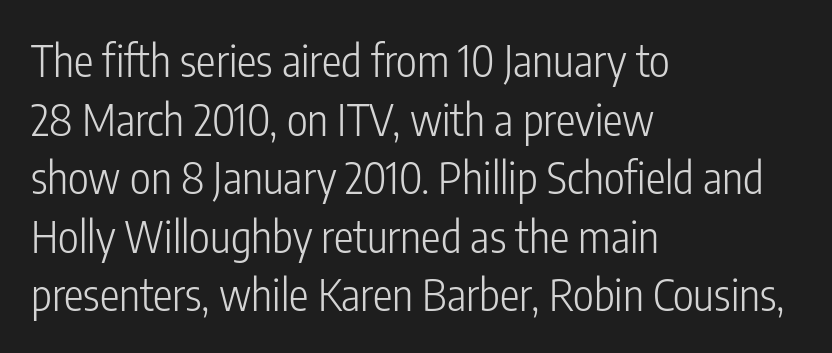
{"serif": "no", "italic": "no", "bold": "no", "weight": "light", "width": "condensed", "stroke_contrast": "low", "x_height": "medium", "monospaced": "no", "underline": "no", "align": "left", "line_spacing": "normal", "line_spacing_ratio": 1.33, "letter_spacing": "normal", "letter_spacing_em": 0.0, "glyph_px": 44}
